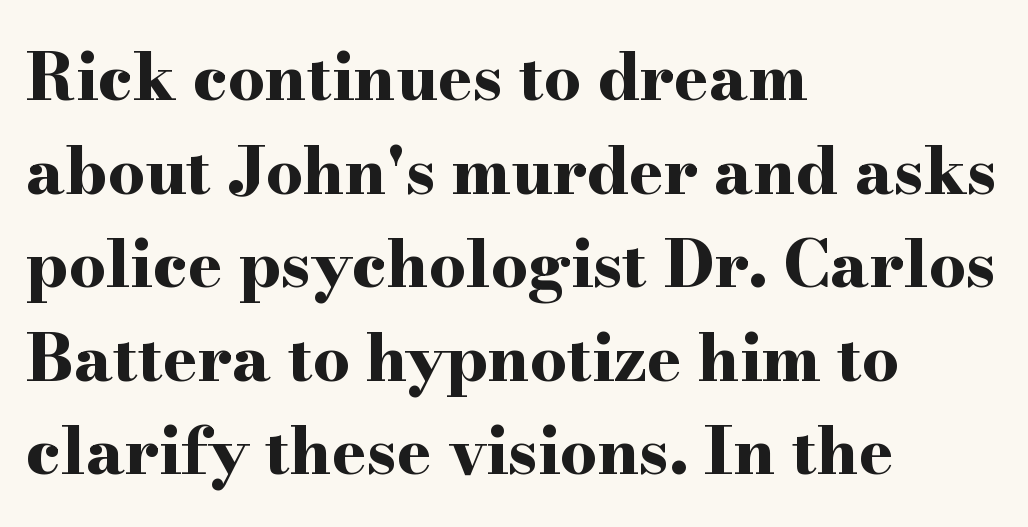
The image shows 65 px bold, wide serif type, upright; set left-aligned, normal line spacing (1.44x), normal letter spacing, not underlined; high stroke contrast and a small x-height.
